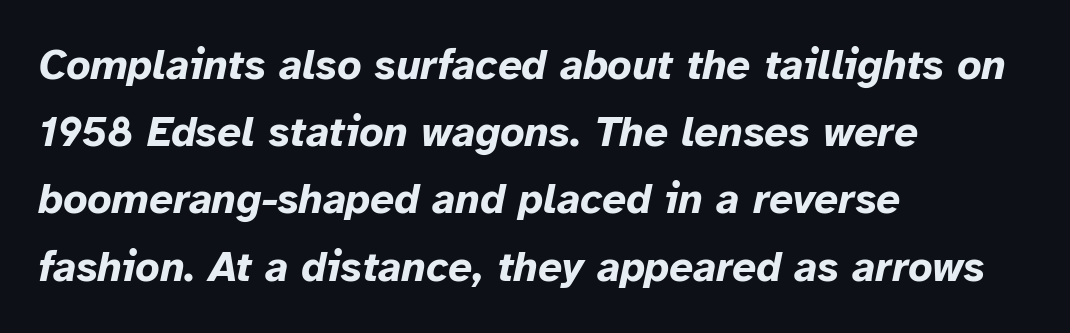
{"italic": "yes", "lean": "right", "slant_degrees": 12, "bold": "yes", "weight": "bold", "width": "normal", "stroke_contrast": "low", "x_height": "medium", "monospaced": "no", "underline": "no", "align": "left", "line_spacing": "normal", "line_spacing_ratio": 1.6, "letter_spacing": "normal", "letter_spacing_em": 0.0, "glyph_px": 42}
